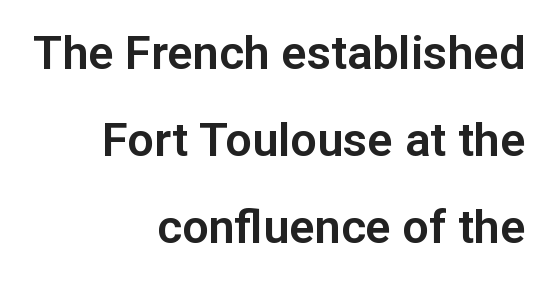
All the whitespace from short lines collects on the left. Descenders are the only things crossing below the line. In terms of posture, this sample is upright. Each word holds together tightly as a unit, with standard inter-letter gaps.
